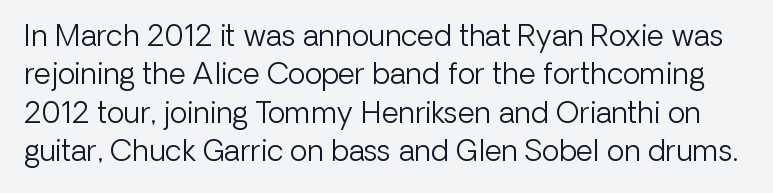
Q: Is the text bold? A: No.
Q: Is the text italic (slanted)? A: No, it is upright.
Q: Is the typeface a serif or a sans-serif typeface? A: Sans-serif.
Q: Is the text underlined? A: No.
Q: Is the spacing between letters normal or unusually wide? A: Normal.
Q: Is the spacing between lines tight, normal or loose? A: Normal.
Q: Width (condensed, normal, or wide)? A: Normal.
Q: Stroke contrast? A: Low.
Q: x-height? A: Medium.
Q: Monospaced? A: No.
